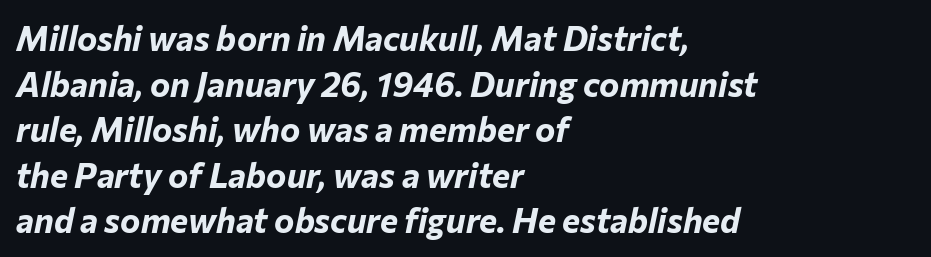
{"italic": "yes", "lean": "right", "slant_degrees": 12, "bold": "yes", "weight": "bold", "width": "normal", "stroke_contrast": "low", "x_height": "medium", "monospaced": "no", "underline": "no", "align": "left", "line_spacing": "normal", "line_spacing_ratio": 1.34, "letter_spacing": "normal", "letter_spacing_em": 0.0, "glyph_px": 34}
